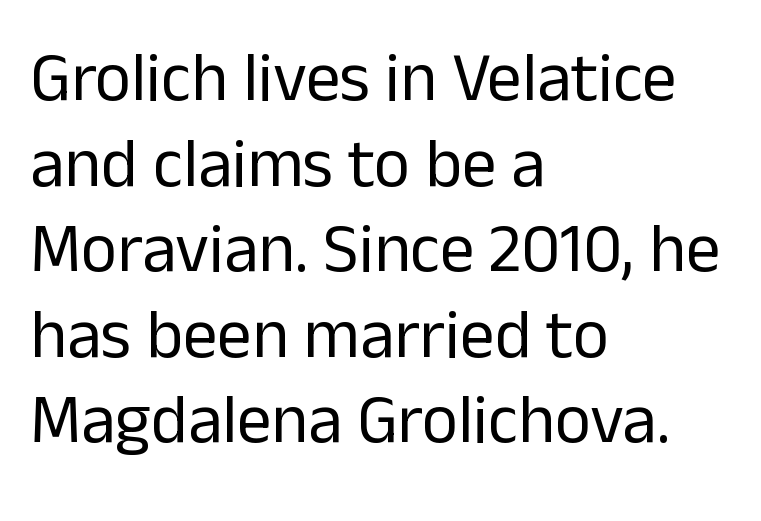
Note: no serifs on the glyphs. The space beneath each line is pristine and unruled. This rendering leaves character spacing at its baseline value. Proportional: the letters do not fall into vertical columns. A student would call this left alignment; a typographer would say flush left, rag right.
